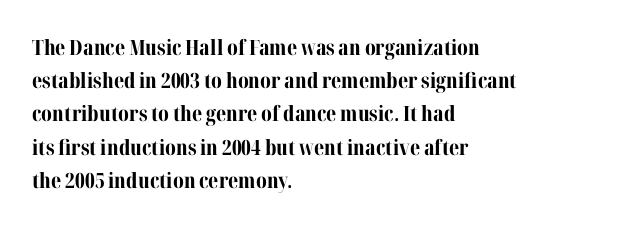
The image shows 21 px bold type, upright; set left-aligned, normal line spacing (1.58x), normal letter spacing, not underlined.
